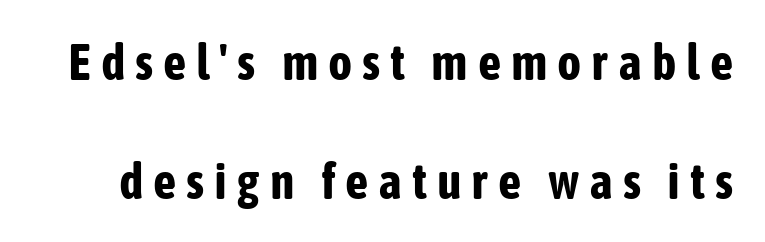
Q: Is the text bold? A: Yes.
Q: Is the text italic (slanted)? A: No, it is upright.
Q: Is the typeface a serif or a sans-serif typeface? A: Sans-serif.
Q: Is the text underlined? A: No.
Q: Is the spacing between lines tight, normal or loose? A: Loose.
Q: Width (condensed, normal, or wide)? A: Condensed.
Q: Stroke contrast? A: Low.
Q: x-height? A: Medium.
Q: Monospaced? A: No.
